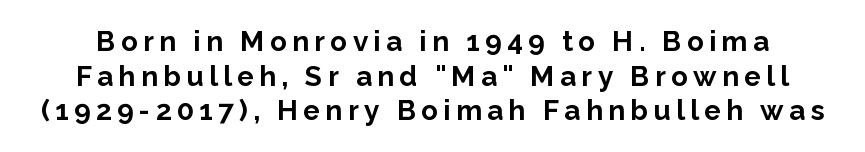
Q: Is the text bold? A: Yes.
Q: Is the text italic (slanted)? A: No, it is upright.
Q: Is the typeface a serif or a sans-serif typeface? A: Sans-serif.
Q: Is the text underlined? A: No.
Q: Width (condensed, normal, or wide)? A: Normal.
Q: Stroke contrast? A: Low.
Q: x-height? A: Medium.
Q: Monospaced? A: No.
